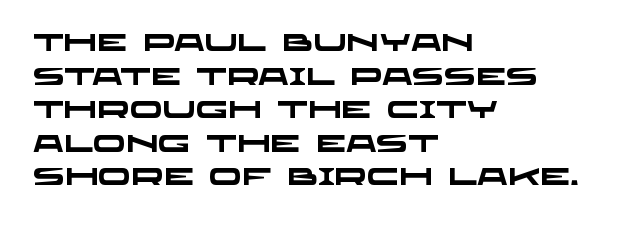
Q: Is the text bold? A: Yes.
Q: Is the text underlined? A: No.
Q: How is the paragraph aligned? A: Left-aligned.
Q: Is the spacing between letters normal or unusually wide? A: Normal.
Q: Is the spacing between lines tight, normal or loose? A: Normal.
